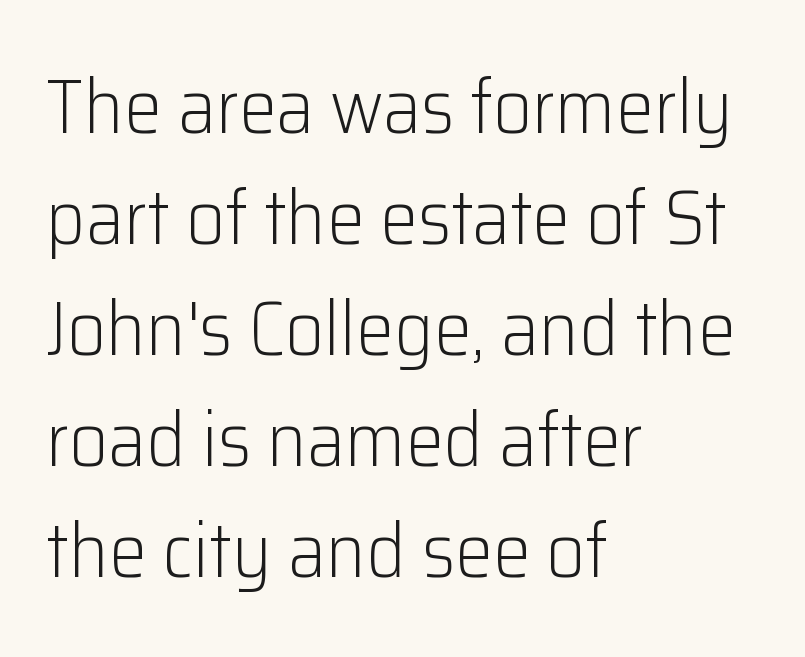
The image shows 76 px light sans-serif type, upright; set left-aligned, normal line spacing (1.46x), normal letter spacing, not underlined; low stroke contrast and a medium x-height.
